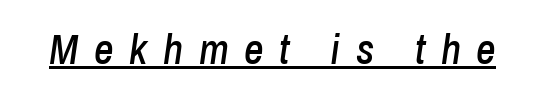
The image shows 43 px condensed type, italic (leaning right); set unusually wide letter spacing (+0.36 em), underlined; low stroke contrast and a medium x-height.
